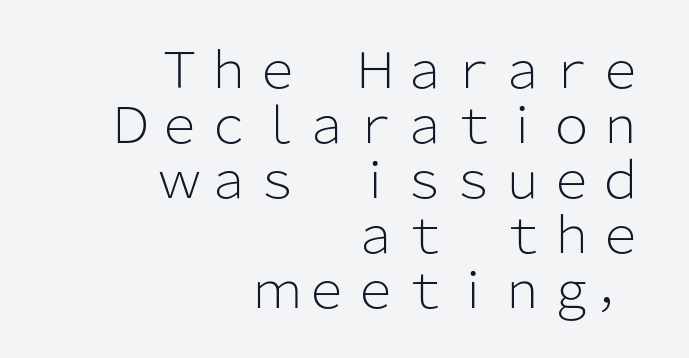
The image shows 49 px light sans-serif type, upright; set right-aligned, tight line spacing (1.12x), normal letter spacing, not underlined; low stroke contrast and a medium x-height.
